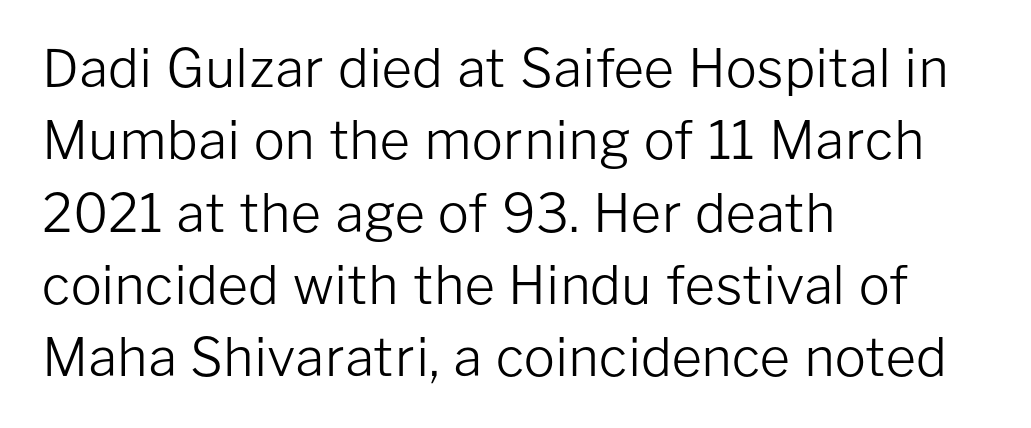
The image shows 52 px light sans-serif type, upright; set left-aligned, normal line spacing (1.39x), normal letter spacing, not underlined; low stroke contrast and a medium x-height.
